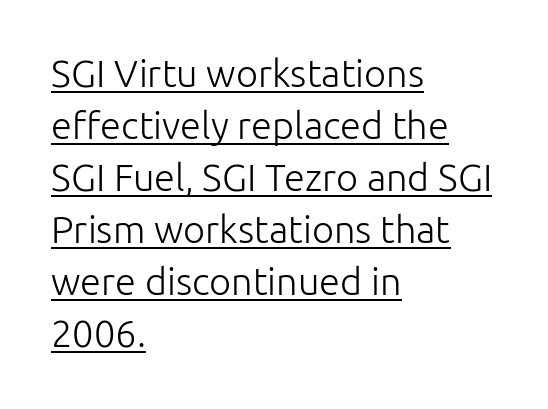
The passage shown has conventional tracking throughout. Character widths vary here, with narrow letters taking less room than wide ones. Stems and bowls with no extra thickness — not bold. Serif or sans? Sans — the stroke terminals are bare.
